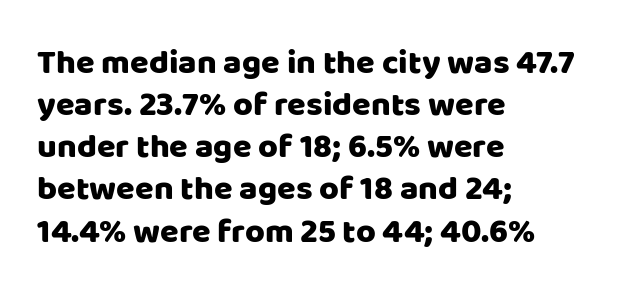
The image shows 34 px sans-serif type, upright; set left-aligned, line spacing 1.24x, normal letter spacing, not underlined; low stroke contrast and a large x-height.
